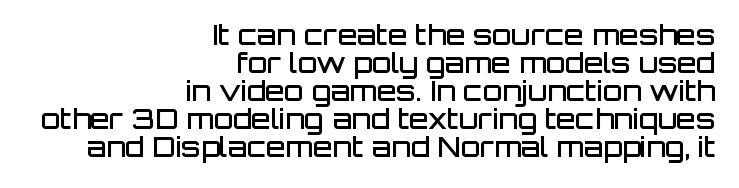
{"serif": "no", "italic": "no", "bold": "semi", "weight": "semibold", "width": "normal", "stroke_contrast": "low", "x_height": "large", "monospaced": "no", "underline": "no", "align": "right", "line_spacing": "tight", "line_spacing_ratio": 1.0, "letter_spacing": "normal", "letter_spacing_em": 0.0, "glyph_px": 28}
